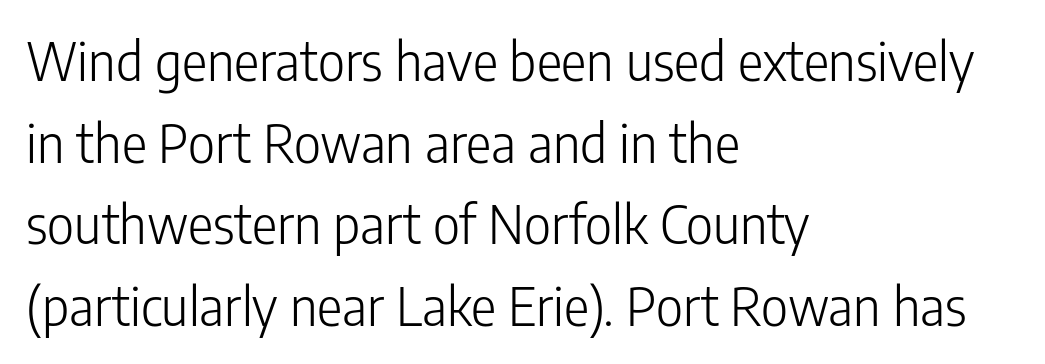
The image shows 53 px light, condensed sans-serif type, upright; set left-aligned, normal line spacing (1.54x), normal letter spacing, not underlined; low stroke contrast and a medium x-height.
